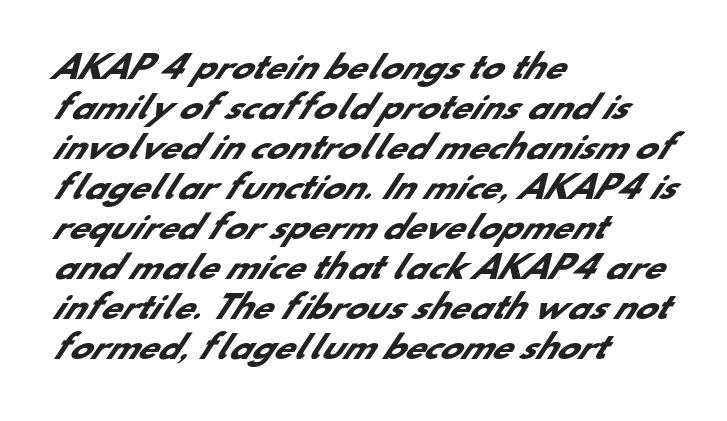
The rendering uses natural spacing where letterforms have individual widths. Rule under the text: the space is simply empty. Grotesque or geometric, the face here clearly has no serifs. A classic flush-left, rag-right setting is used for this passage. How are the letters spaced? Ordinarily, with no added tracking.
